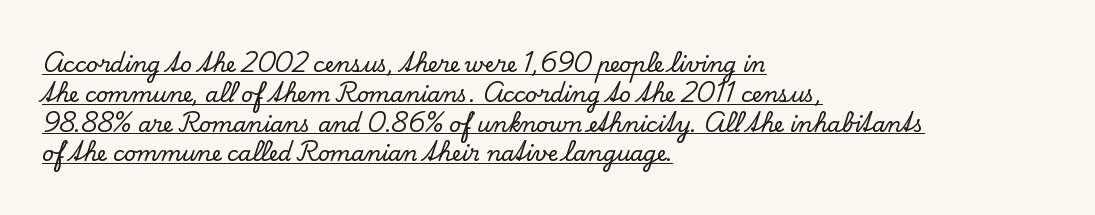
Q: Is the text italic (slanted)? A: Yes.
Q: Is the text underlined? A: Yes.
Q: How is the paragraph aligned? A: Left-aligned.
Q: Is the spacing between letters normal or unusually wide? A: Normal.
Q: Is the spacing between lines tight, normal or loose? A: Normal.
